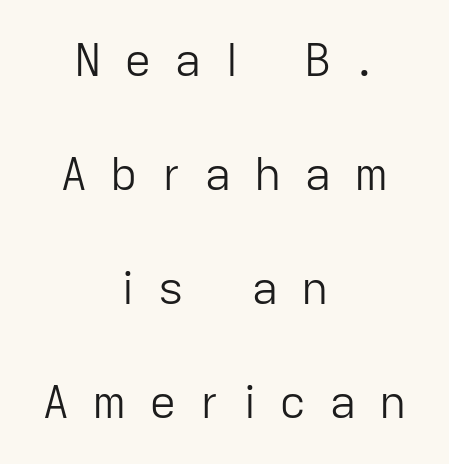
{"serif": "no", "italic": "no", "bold": "no", "weight": "light", "width": "normal", "stroke_contrast": "low", "x_height": "medium", "monospaced": "no", "underline": "no", "align": "center", "line_spacing": "loose", "line_spacing_ratio": 2.48, "letter_spacing": "wide", "letter_spacing_em": 0.49, "glyph_px": 46}
